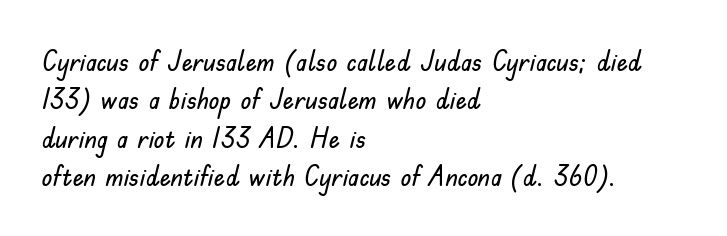
Q: Is the text italic (slanted)? A: Yes.
Q: Is the typeface a serif or a sans-serif typeface? A: Sans-serif.
Q: Is the text underlined? A: No.
Q: How is the paragraph aligned? A: Left-aligned.
Q: Is the spacing between letters normal or unusually wide? A: Normal.
Q: Is the spacing between lines tight, normal or loose? A: Normal.
Q: Width (condensed, normal, or wide)? A: Normal.
Q: Stroke contrast? A: Low.
Q: x-height? A: Small.
Q: Monospaced? A: No.
